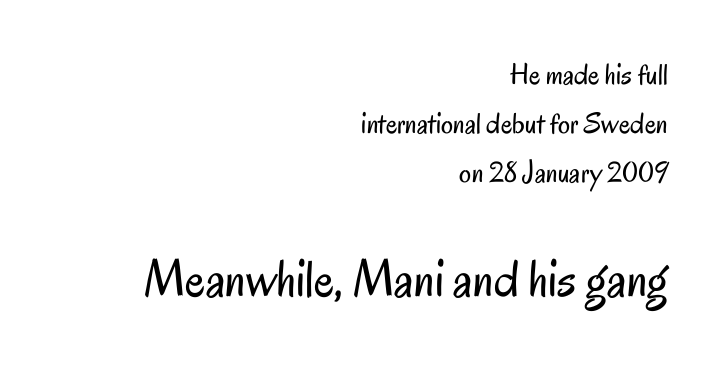
Q: Is the text bold? A: No.
Q: Is the text italic (slanted)? A: No, it is upright.
Q: Is the typeface a serif or a sans-serif typeface? A: Sans-serif.
Q: Is the text underlined? A: No.
Q: How is the paragraph aligned? A: Right-aligned.
Q: Is the spacing between letters normal or unusually wide? A: Normal.
Q: Is the spacing between lines tight, normal or loose? A: Normal.
Q: Which block of text is set in a larger size, the first (top) or the second (bottom)? A: The second (bottom) one.
Q: Width (condensed, normal, or wide)? A: Condensed.
Q: Stroke contrast? A: Low.
Q: x-height? A: Small.
Q: Monospaced? A: No.
